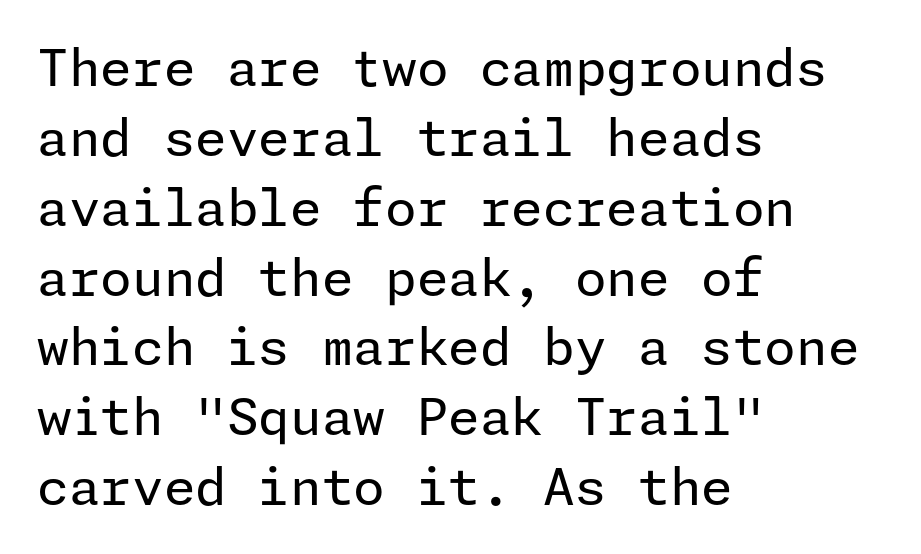
{"serif": "no", "italic": "no", "bold": "no", "weight": "regular", "width": "normal", "stroke_contrast": "low", "x_height": "medium", "underline": "no", "align": "left", "line_spacing": "normal", "line_spacing_ratio": 1.37, "letter_spacing": "normal", "letter_spacing_em": 0.0, "glyph_px": 51}
